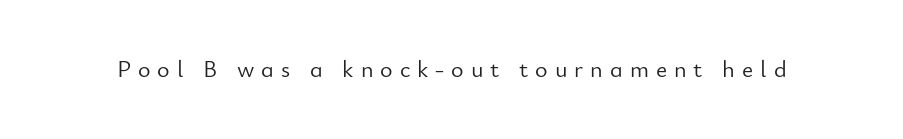
Q: Is the text bold? A: No.
Q: Is the text italic (slanted)? A: No, it is upright.
Q: Is the text underlined? A: No.
Q: Is the spacing between letters normal or unusually wide? A: Unusually wide.
